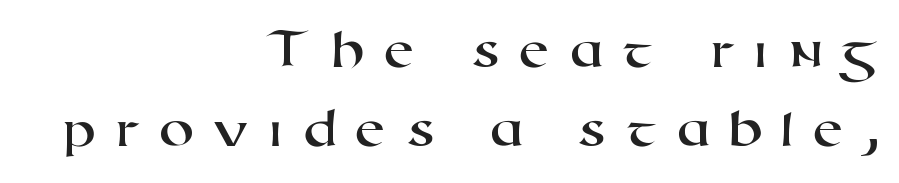
{"serif": "no", "width": "wide", "stroke_contrast": "high", "x_height": "medium", "monospaced": "no", "underline": "no", "align": "right", "line_spacing": "normal", "line_spacing_ratio": 1.39, "letter_spacing": "wide", "letter_spacing_em": 0.32, "glyph_px": 57}
